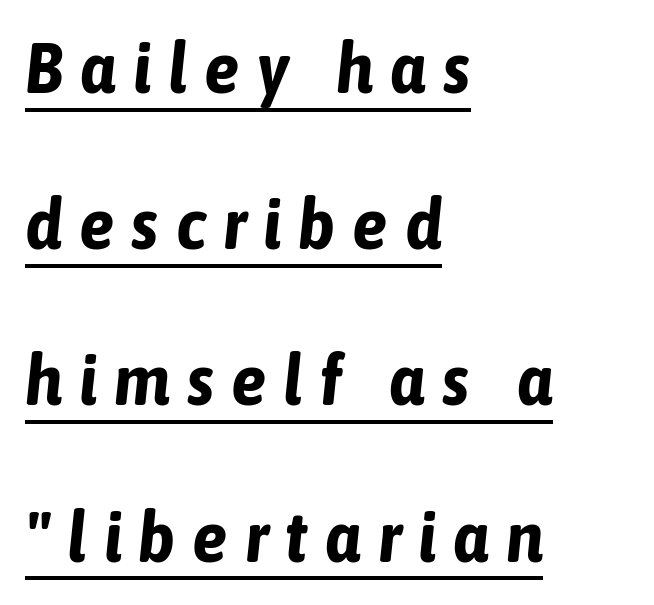
The image shows 71 px bold, condensed type, italic (leaning right); set left-aligned, loose line spacing (2.2x), unusually wide letter spacing (+0.24 em), underlined; low stroke contrast and a medium x-height.
